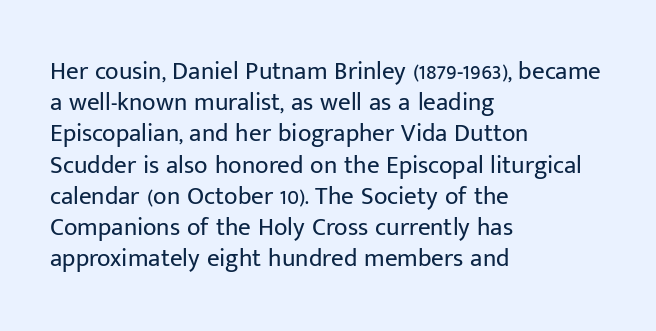
Spacing between characters is what you'd get straight out of the box. Ordinary non-slanted type is in use. The compositor pushed each line to the left boundary. Rows of type keep a routine distance in the vertical direction.
